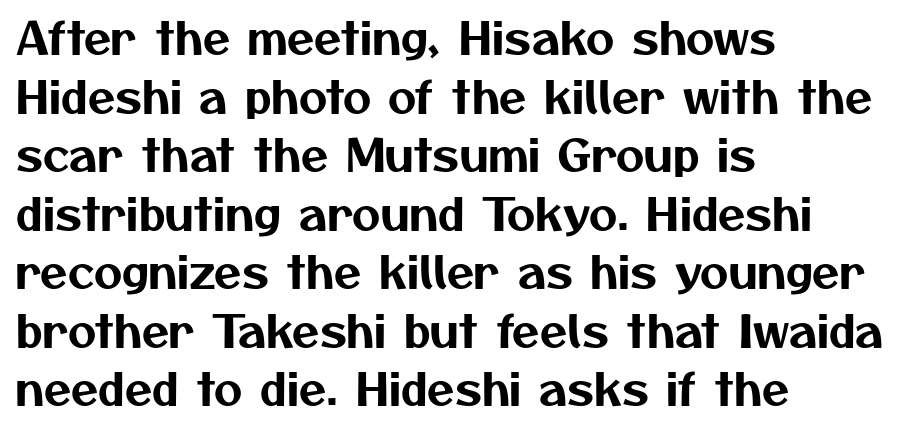
The image shows 44 px sans-serif type; set left-aligned, normal line spacing (1.33x), normal letter spacing, not underlined; medium stroke contrast and a medium x-height.
